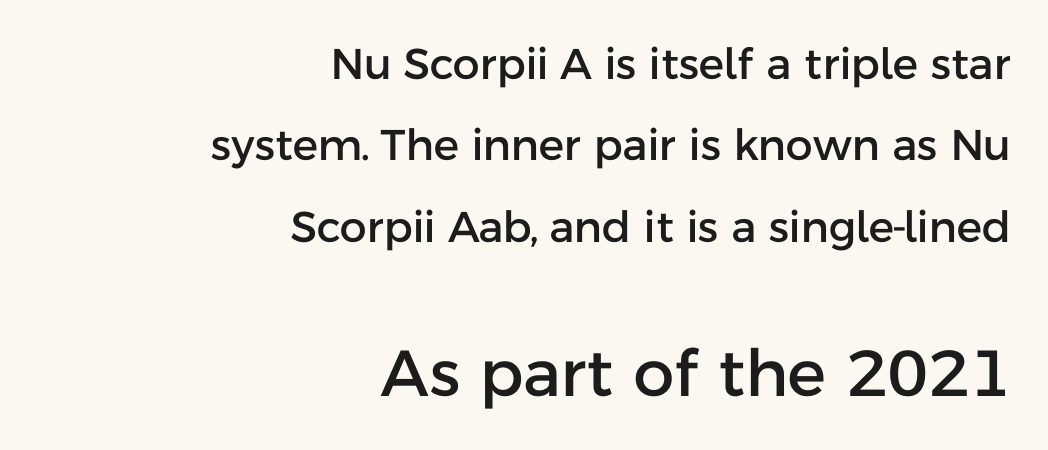
A student would call this right alignment; a typographer would say flush right, rag left. Tracking value appears to be zero — textbook default spacing. Looks like regular typesetting: each glyph gets only the width it needs. The glyphs are unaccompanied by any horizontal stroke below them. The type sits square on the baseline with zero lean. Type size steps up from the first block to the second.
